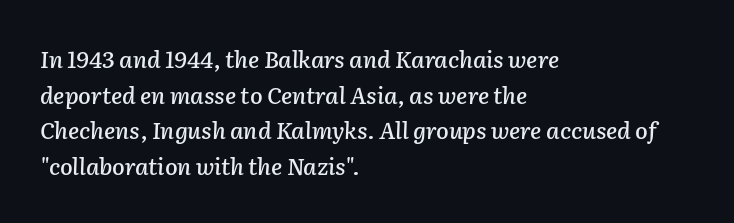
The image shows 23 px text type, italic (leaning right); set left-aligned, normal line spacing (1.55x), normal letter spacing, not underlined.
